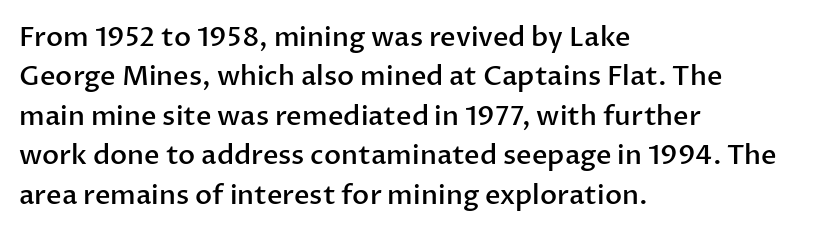
{"italic": "no", "bold": "semi", "underline": "no", "align": "left", "line_spacing": "normal", "line_spacing_ratio": 1.46, "letter_spacing": "normal", "letter_spacing_em": 0.0, "glyph_px": 27}
